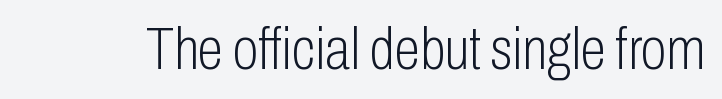
{"serif": "no", "italic": "no", "bold": "no", "weight": "light", "width": "condensed", "stroke_contrast": "low", "x_height": "medium", "monospaced": "no", "underline": "no", "letter_spacing": "normal", "letter_spacing_em": 0.0, "glyph_px": 59}
